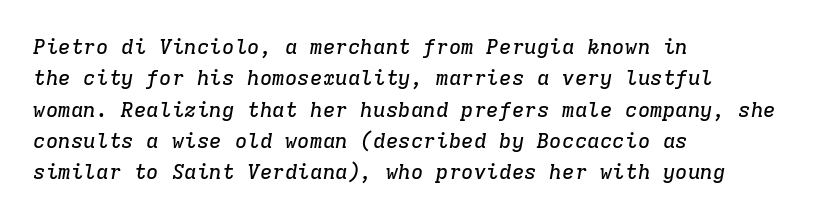
{"italic": "yes", "lean": "right", "slant_degrees": 9, "underline": "no", "align": "left", "line_spacing": "normal", "line_spacing_ratio": 1.49, "letter_spacing": "normal", "letter_spacing_em": 0.0, "glyph_px": 21}
